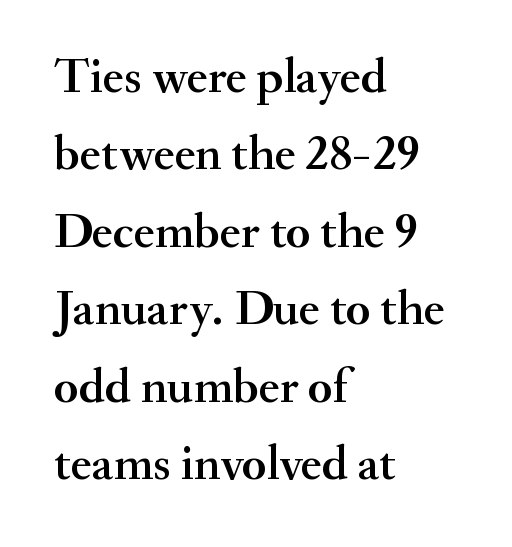
The letters advance in unequal steps, a hallmark of proportional type. Every stem runs plumb, perpendicular to the baseline. The text block is weighted toward the left margin, trailing off unevenly rightward. The type is set solid horizontally, with unmodified tracking.
